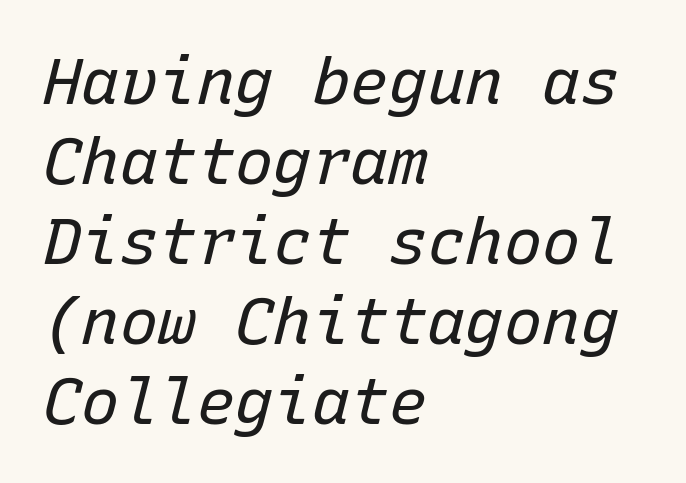
Q: Is the text bold? A: No.
Q: Is the text italic (slanted)? A: Yes, it leans right by about 15 degrees.
Q: Is the text underlined? A: No.
Q: How is the paragraph aligned? A: Left-aligned.
Q: Is the spacing between letters normal or unusually wide? A: Normal.
Q: Is the spacing between lines tight, normal or loose? A: Normal.
Q: Width (condensed, normal, or wide)? A: Normal.
Q: Stroke contrast? A: Low.
Q: x-height? A: Medium.
Q: Monospaced? A: Yes.
